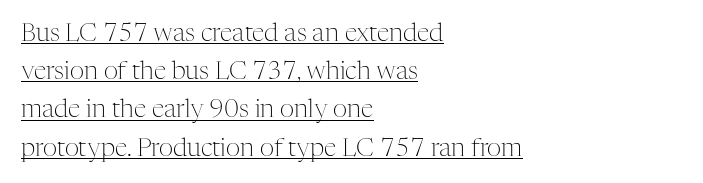
{"italic": "no", "bold": "no", "underline": "yes", "align": "left", "line_spacing": "normal", "line_spacing_ratio": 1.53, "letter_spacing": "normal", "letter_spacing_em": 0.0, "glyph_px": 25}
